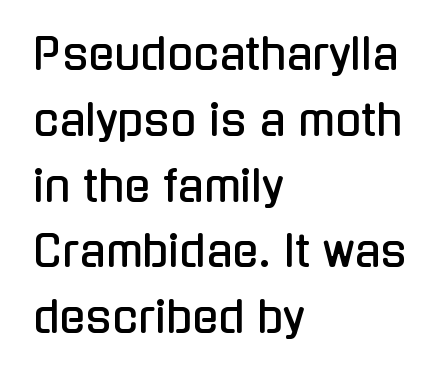
Do the characters align in a grid? No, the font is proportional. Every stem runs plumb, perpendicular to the baseline. This sample uses a sans-serif face. Compared with typical paragraphs, the rows here are spaced about the same.
